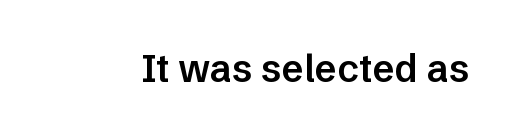
{"serif": "no", "italic": "no", "bold": "semi", "weight": "semibold", "width": "normal", "stroke_contrast": "low", "x_height": "medium", "monospaced": "no", "underline": "no", "letter_spacing": "normal", "letter_spacing_em": 0.0, "glyph_px": 38}
